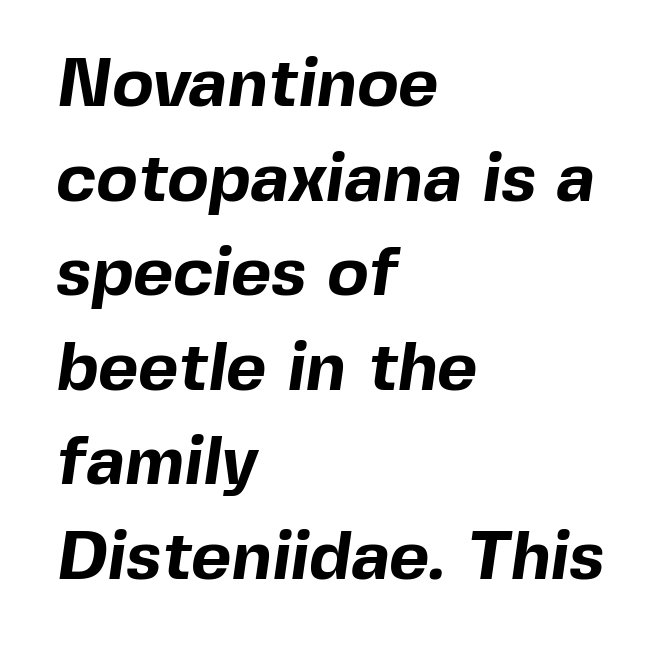
A typesetter would label this face a sans. Note the varied advance widths — an 'i' is clearly narrower than an 'm'. The rendering keeps characters at their native spacing. A clean baseline with only descenders dipping below it. Horizontally, the lines are justified to the leading edge only.
